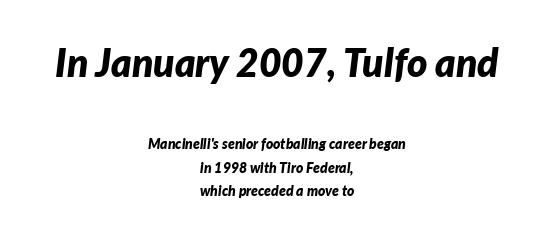
{"italic": "yes", "lean": "right", "slant_degrees": 7, "bold": "yes", "weight": "bold", "width": "normal", "stroke_contrast": "low", "x_height": "medium", "monospaced": "no", "underline": "no", "align": "center", "line_spacing": "normal", "line_spacing_ratio": 1.69, "letter_spacing": "normal", "letter_spacing_em": 0.0, "larger_block": "first", "size_ratio": 2.79, "glyph_px": 39}
